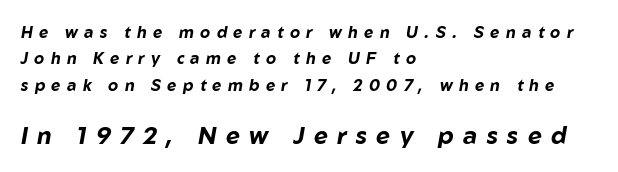
Which margin do the lines hug? The left one — the right edge is uneven. The axis of the letterforms is tilted away from vertical. Between these two stacked blocks, the lower one wins on size. Honestly, the row spacing looks completely unremarkable.
